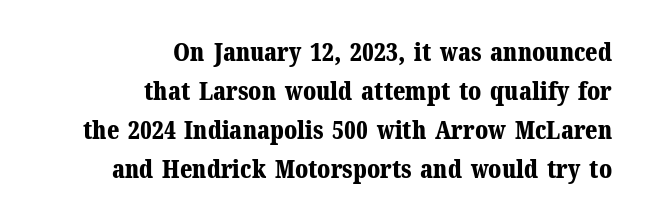
Typeset ragged left — the right edge is the straight one. Only glyphs here, with clear space below each row. The passage shown stacks its lines at a standard gap. Posture: vertical.
